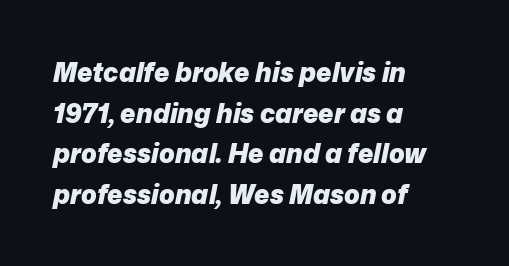
Would a proofreader flag this as italicized? Yes. These lines keep a tight, regular rhythm from letter to letter. Check the space under the baseline: it is left empty. In CSS terms this would be text-align: left.
